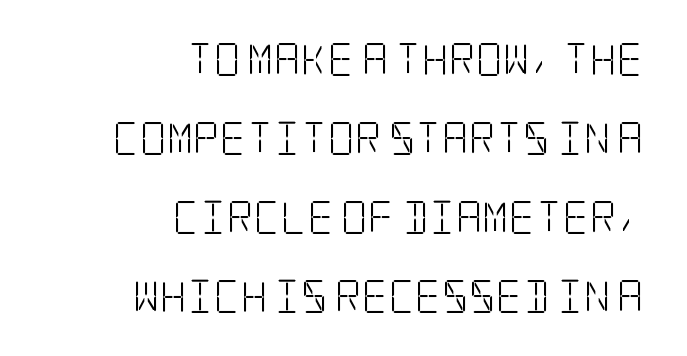
The string is rendered with underlining switched off. Reading down the block, your eye finds every line finishing at a fixed right position. If you measured baseline to baseline, you'd find a long distance. What stands out about the letter spacing? Nothing — it is the standard amount. Nope, not italic — everything's standing straight.
